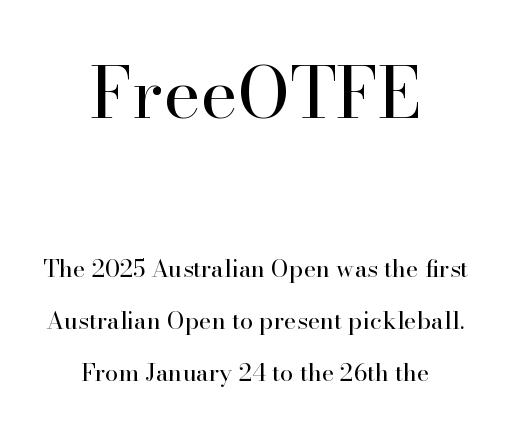
The image shows 71 px regular-weight serif type, upright; set centered, loose line spacing (2.18x), normal letter spacing, not underlined; the first (top) block is 2.96x larger; high stroke contrast and a small x-height.
